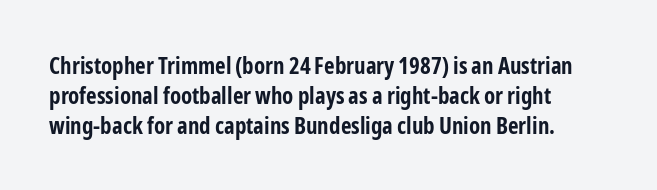
Q: Is the text bold? A: Yes.
Q: Is the text italic (slanted)? A: No, it is upright.
Q: Is the text underlined? A: No.
Q: How is the paragraph aligned? A: Left-aligned.
Q: Is the spacing between letters normal or unusually wide? A: Normal.
Q: Is the spacing between lines tight, normal or loose? A: Normal.
